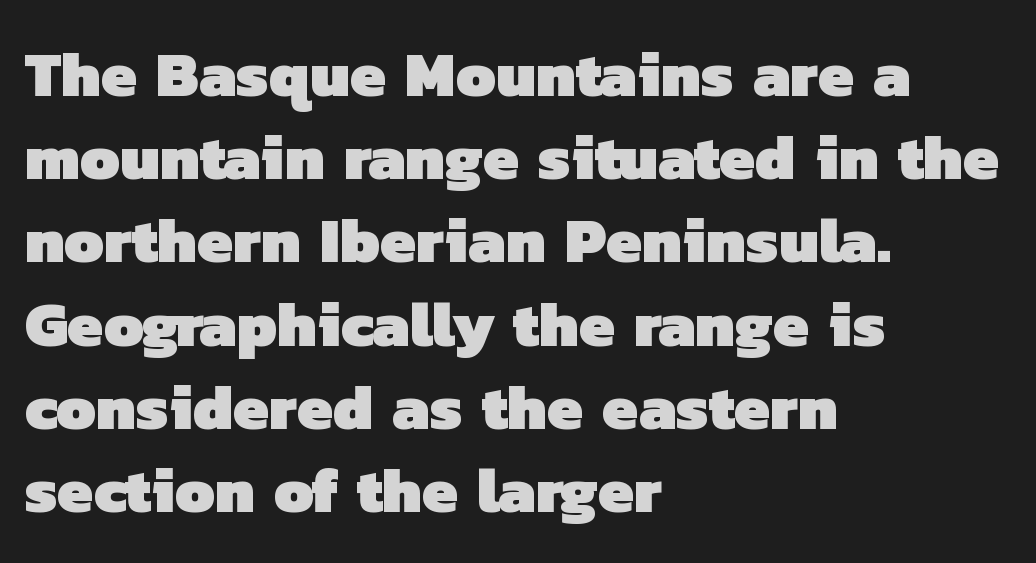
{"serif": "no", "bold": "yes", "weight": "heavy", "width": "normal", "stroke_contrast": "low", "x_height": "medium", "monospaced": "no", "underline": "no", "align": "left", "line_spacing": "normal", "line_spacing_ratio": 1.3, "letter_spacing": "normal", "letter_spacing_em": 0.0, "glyph_px": 64}
